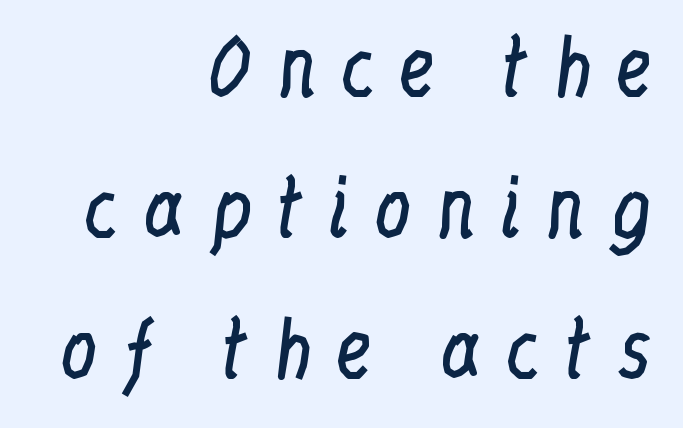
The image shows 75 px regular-weight, condensed serif type; set right-aligned, line spacing 1.88x, unusually wide letter spacing (+0.3 em), not underlined; low stroke contrast and a medium x-height.
